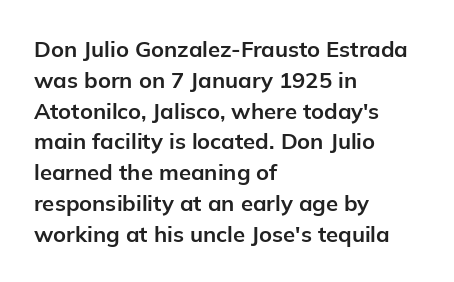
The image shows 22 px bold type, upright; set left-aligned, normal line spacing (1.4x), normal letter spacing, not underlined.
